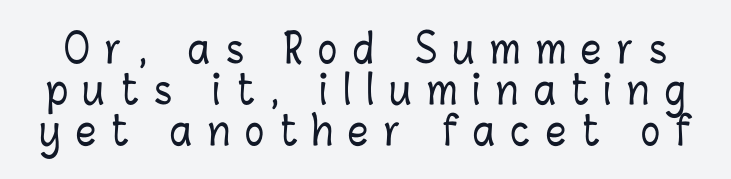
The line-height multiplier appears low, near solid setting. The type is letterspaced generously, with wide tracking. Only glyphs here, with clear space below each row. This sample has the flowing, uneven cadence of proportional lettering.
